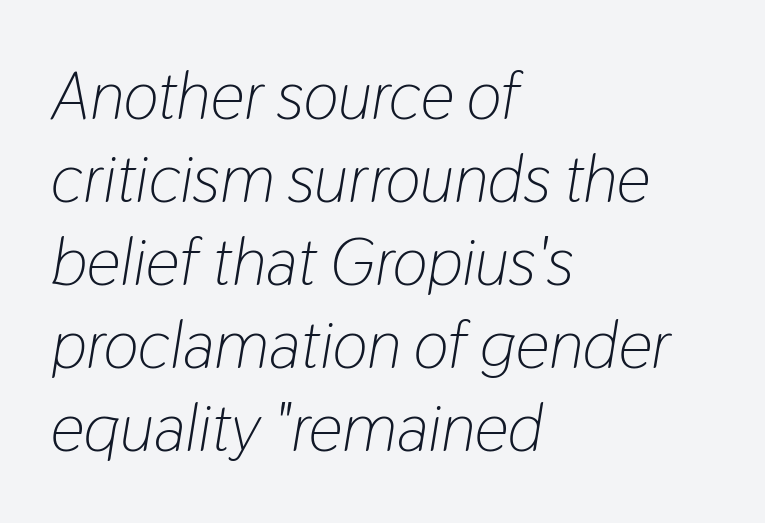
{"italic": "yes", "lean": "right", "slant_degrees": 9, "bold": "no", "weight": "light", "width": "condensed", "stroke_contrast": "low", "x_height": "medium", "monospaced": "no", "underline": "no", "align": "left", "line_spacing_ratio": 1.24, "letter_spacing": "normal", "letter_spacing_em": 0.0, "glyph_px": 67}
